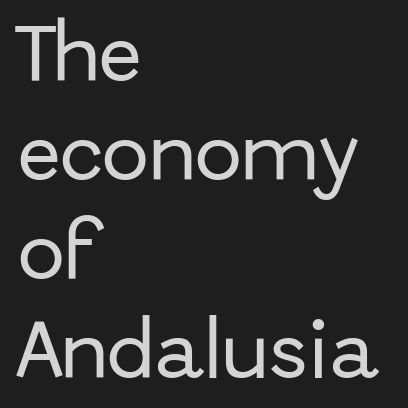
Q: Is the text italic (slanted)? A: No, it is upright.
Q: Is the typeface a serif or a sans-serif typeface? A: Sans-serif.
Q: Is the text underlined? A: No.
Q: How is the paragraph aligned? A: Left-aligned.
Q: Is the spacing between letters normal or unusually wide? A: Normal.
Q: Is the spacing between lines tight, normal or loose? A: Normal.
Q: Width (condensed, normal, or wide)? A: Normal.
Q: Stroke contrast? A: Low.
Q: x-height? A: Medium.
Q: Monospaced? A: No.
